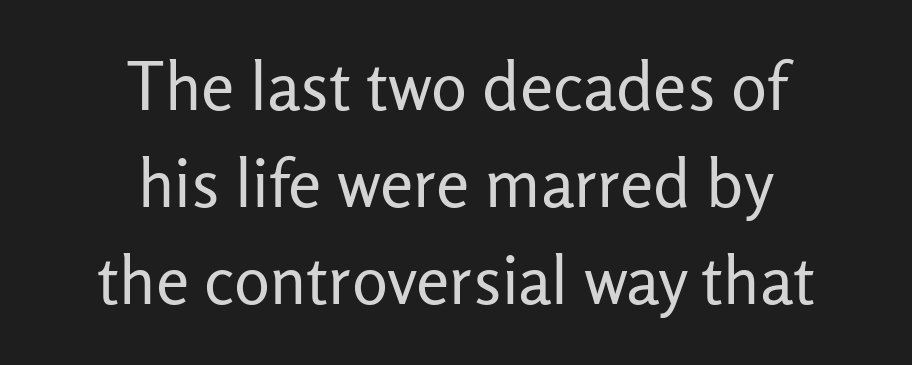
Descenders are the only things crossing below the line. Compared with a typical body face, this is equally light or lighter still. Varying glyph widths throughout — classic text-font behaviour. Both edges are ragged and mirror each other, which tells us the setting is centered.
